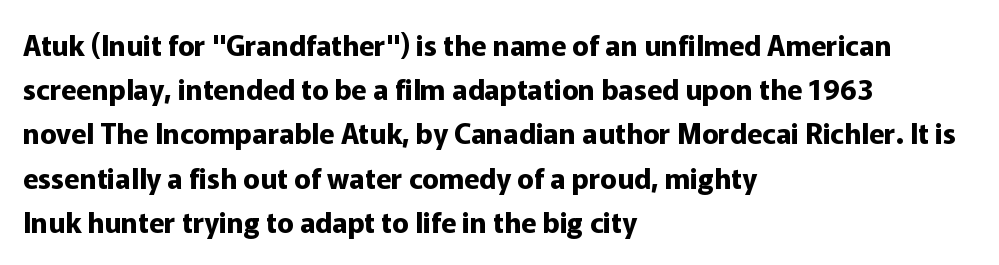
The font is running at its bold setting. Posture: upright roman. The vertical gap from one line to the next is medium. Observe the absence of serifs on each vertical stroke in this sample. These lines are rendered in a variable-pitch font.
